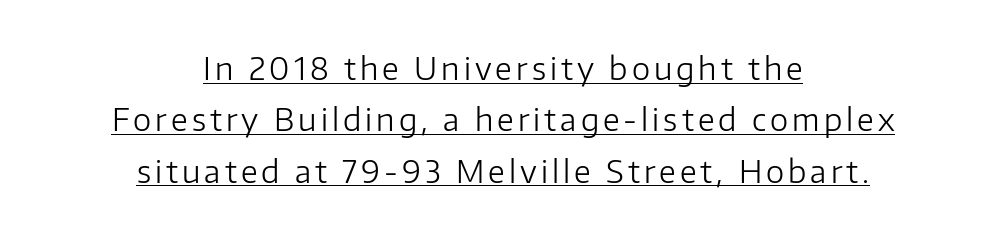
The image shows 31 px light sans-serif type, upright; set centered, normal line spacing (1.66x), underlined; low stroke contrast and a medium x-height.
